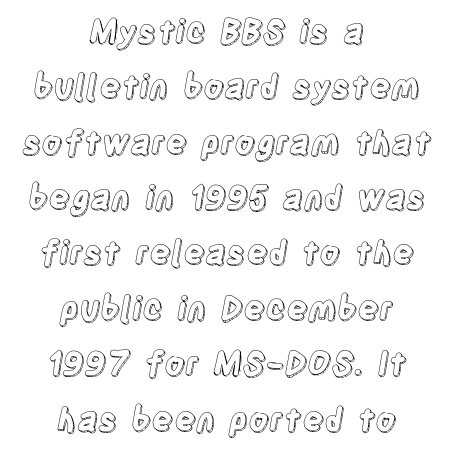
The rendering uses natural spacing where letterforms have individual widths. Characters follow at the spacing the type designer built in. Anything drawn beneath the words? Only blank space.
